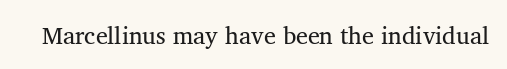
The image shows 24 px text type, upright; set normal letter spacing, not underlined.
